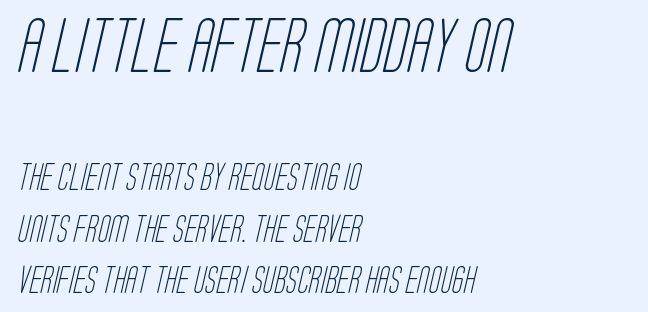
The image shows 54 px light, condensed sans-serif type; set left-aligned, loose line spacing (1.91x), normal letter spacing, not underlined; the first (top) block is 2.0x larger; low stroke contrast and a large x-height.
